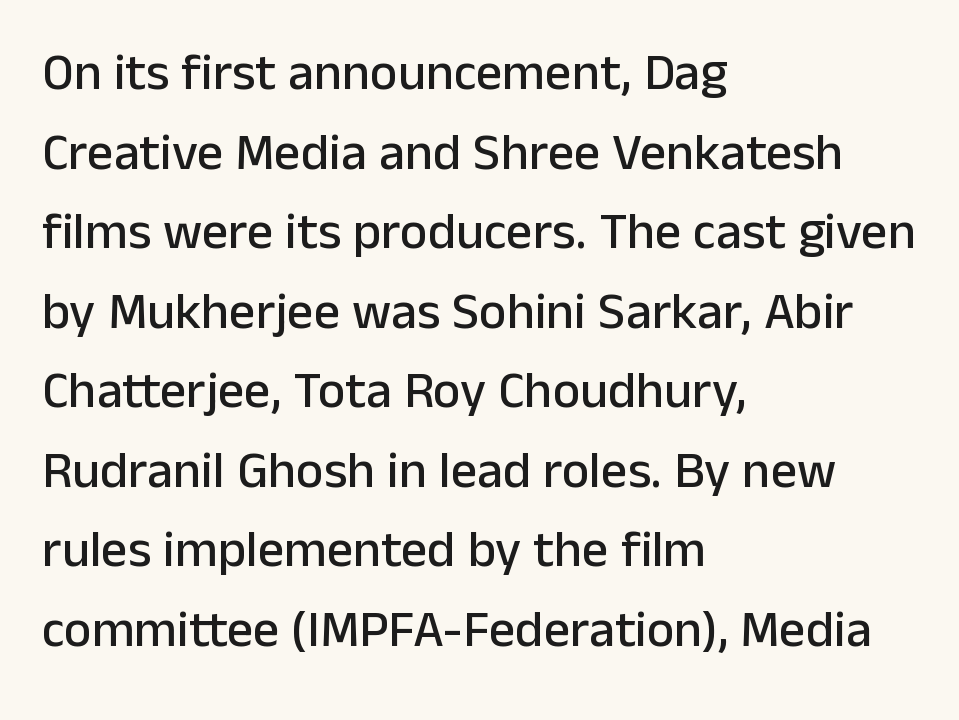
The image shows 52 px sans-serif type, upright; set left-aligned, normal line spacing (1.53x), normal letter spacing, not underlined; low stroke contrast and a medium x-height.
